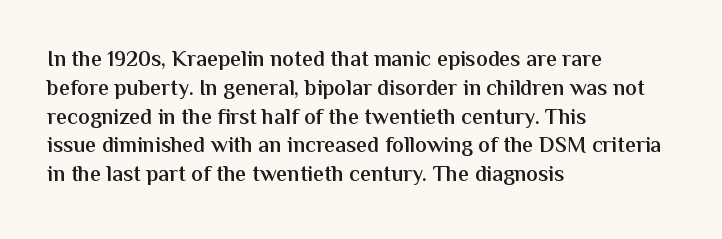
Q: Is the text bold? A: Semi-bold.
Q: Is the text italic (slanted)? A: No, it is upright.
Q: Is the text underlined? A: No.
Q: How is the paragraph aligned? A: Left-aligned.
Q: Is the spacing between letters normal or unusually wide? A: Normal.
Q: Is the spacing between lines tight, normal or loose? A: Normal.
